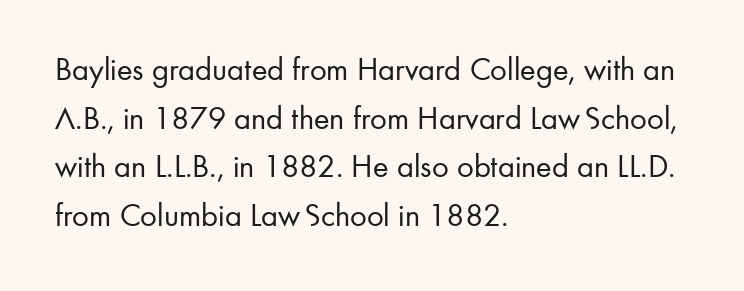
The image shows 33 px regular-weight sans-serif type, upright; set left-aligned, normal line spacing (1.47x), normal letter spacing, not underlined; low stroke contrast and a small x-height.
